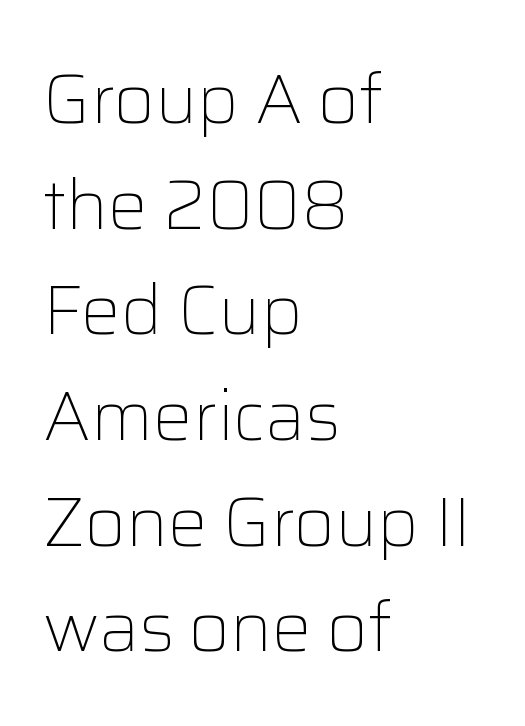
The image shows 70 px light sans-serif type, upright; set left-aligned, normal line spacing (1.51x), normal letter spacing, not underlined; low stroke contrast and a medium x-height.
